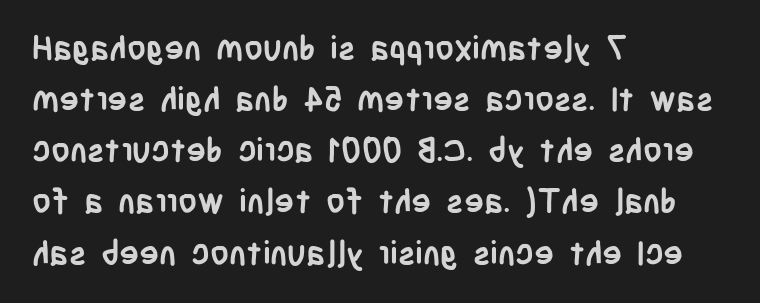
{"serif": "no", "italic": "no", "bold": "yes", "weight": "semibold", "width": "condensed", "stroke_contrast": "low", "x_height": "large", "monospaced": "no", "underline": "no", "align": "left", "line_spacing": "normal", "line_spacing_ratio": 1.55, "letter_spacing": "normal", "letter_spacing_em": 0.0, "glyph_px": 33}
